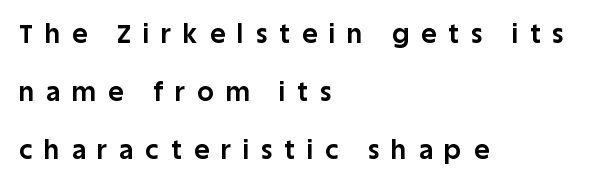
Do the letters lean? They stand straight. Every row of glyphs begins at an identical x-position on the left. Its strokes are broad and dark, the hallmark of bold type. The block of text is sparse from top to bottom, with ample space between rows. The type is letterspaced generously, with wide tracking. Each row of text sits above clean, open space.
